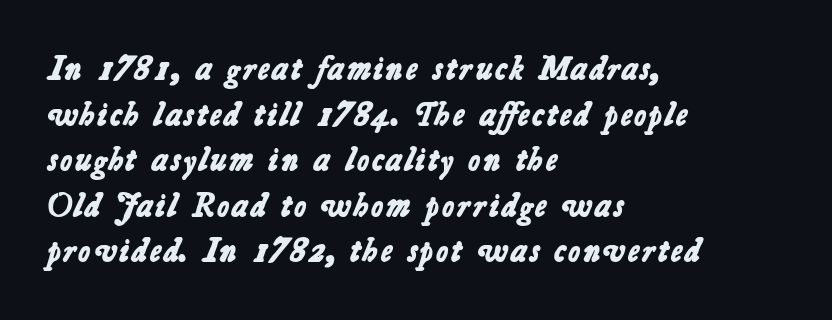
The image shows 33 px bold sans-serif type; set left-aligned, normal line spacing (1.38x), normal letter spacing, not underlined; low stroke contrast and a medium x-height.
